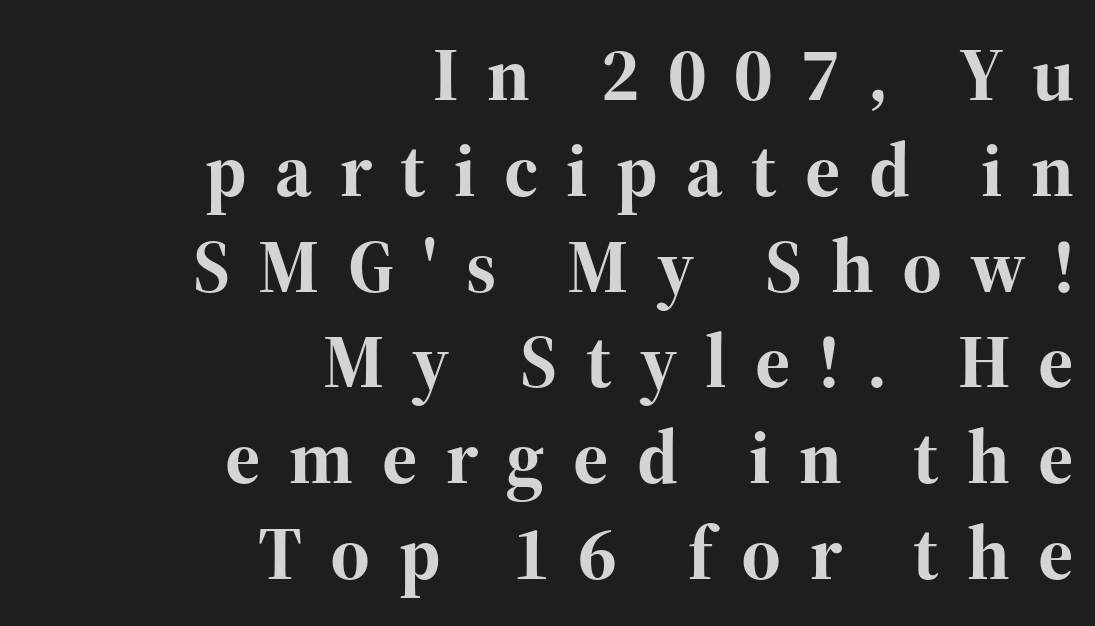
The image shows 76 px bold serif type, upright; set right-aligned, normal line spacing (1.26x), unusually wide letter spacing (+0.37 em), not underlined; high stroke contrast and a medium x-height.
